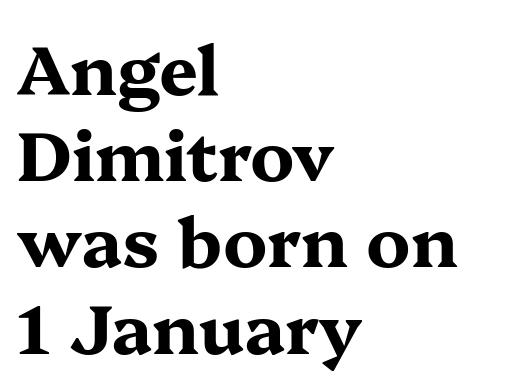
The image shows 69 px bold, wide serif type, upright; set left-aligned, normal line spacing (1.25x), normal letter spacing, not underlined; medium stroke contrast and a medium x-height.
